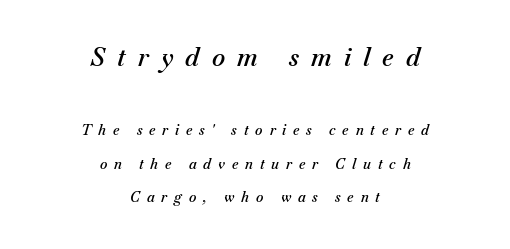
Q: Is the text bold? A: Semi-bold.
Q: Is the text italic (slanted)? A: Yes, it leans right by about 18 degrees.
Q: Is the text underlined? A: No.
Q: How is the paragraph aligned? A: Centered.
Q: Is the spacing between letters normal or unusually wide? A: Unusually wide.
Q: Is the spacing between lines tight, normal or loose? A: Loose.
Q: Which block of text is set in a larger size, the first (top) or the second (bottom)? A: The first (top) one.
